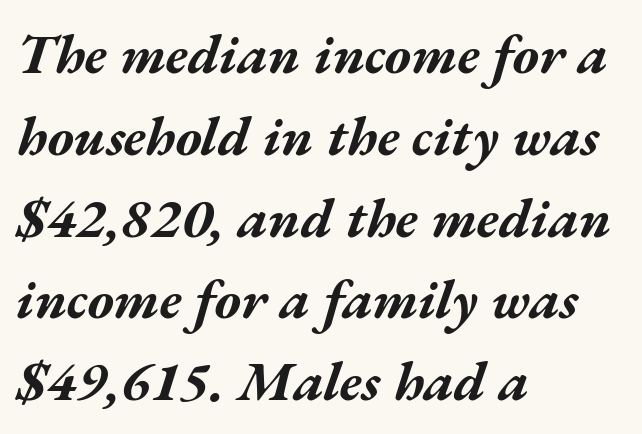
The image shows 56 px bold, wide type, italic (leaning right); set left-aligned, normal line spacing (1.46x), normal letter spacing, not underlined; medium stroke contrast and a medium x-height.
